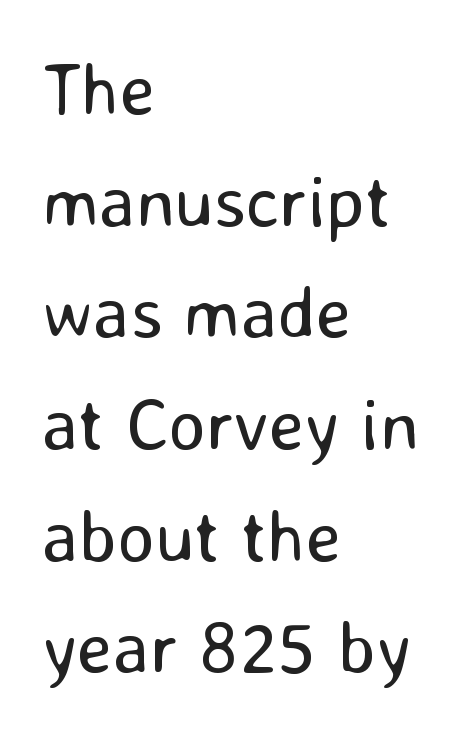
{"serif": "no", "italic": "no", "bold": "no", "weight": "regular", "width": "normal", "stroke_contrast": "low", "x_height": "medium", "monospaced": "no", "underline": "no", "align": "left", "line_spacing": "normal", "line_spacing_ratio": 1.53, "letter_spacing": "normal", "letter_spacing_em": 0.0, "glyph_px": 73}
